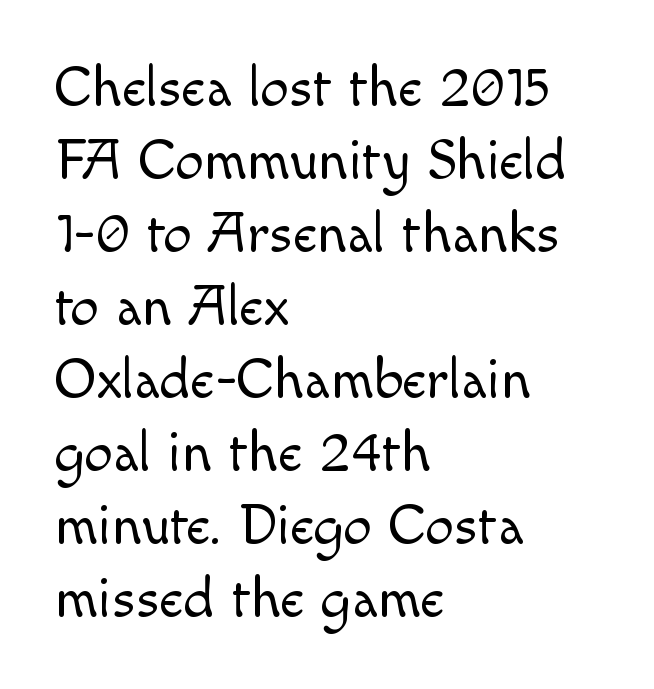
The image shows 57 px light sans-serif type, upright; set left-aligned, normal line spacing (1.28x), normal letter spacing, not underlined; a small x-height.
